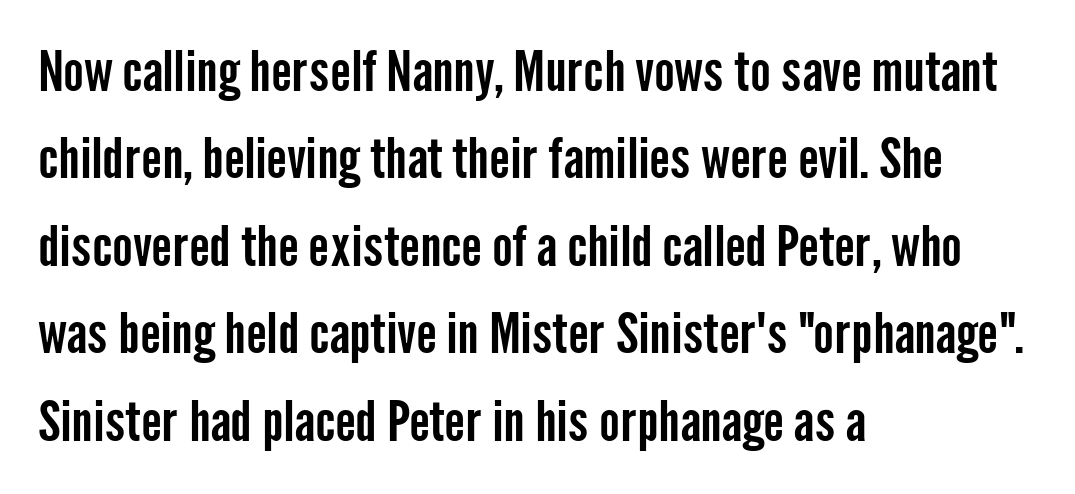
Clear beneath every line of the passage. Visually the block forms a straight wall on the left and a jagged coastline on the right. Italic: no, the glyphs are upright roman. A typesetter would call this proportional, since set widths differ per character.
